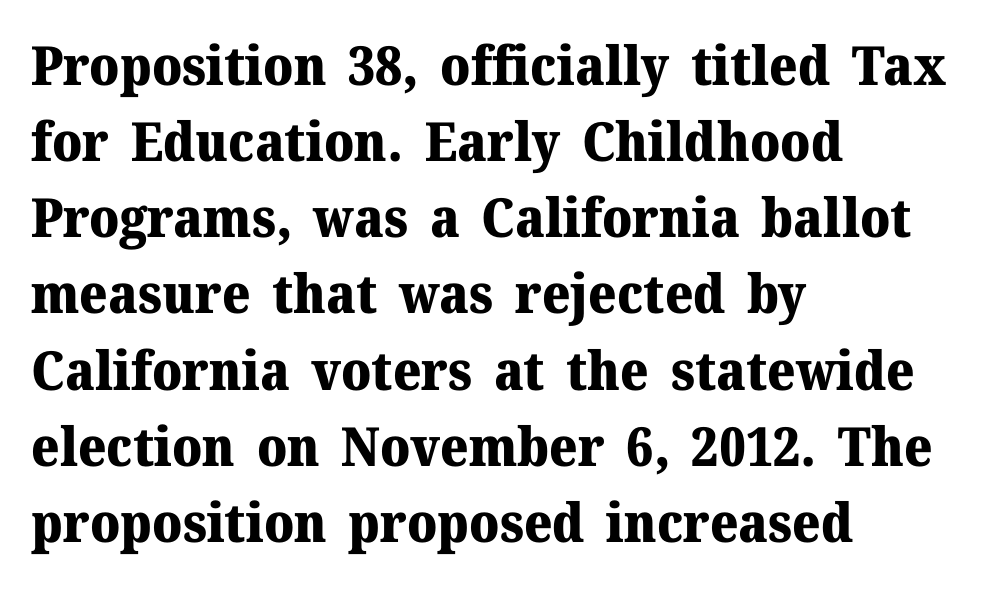
Q: Is the text bold? A: Yes.
Q: Is the text italic (slanted)? A: No, it is upright.
Q: Is the typeface a serif or a sans-serif typeface? A: Serif.
Q: Is the text underlined? A: No.
Q: How is the paragraph aligned? A: Left-aligned.
Q: Is the spacing between letters normal or unusually wide? A: Normal.
Q: Is the spacing between lines tight, normal or loose? A: Normal.
Q: Width (condensed, normal, or wide)? A: Normal.
Q: Stroke contrast? A: Medium.
Q: x-height? A: Medium.
Q: Monospaced? A: No.
